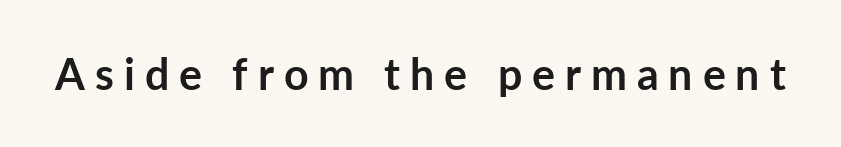
The image shows 43 px semibold sans-serif type, upright; set unusually wide letter spacing (+0.23 em), not underlined; low stroke contrast and a medium x-height.
